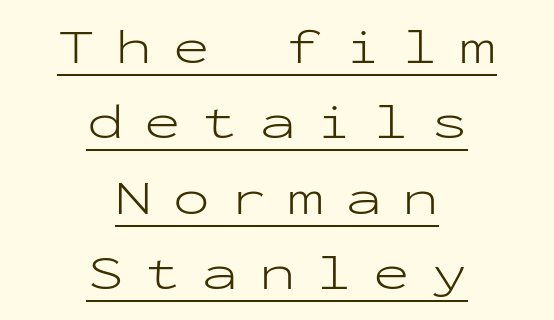
The passage shown is not bold in any degree. Posture: upright roman. Baseline-to-baseline distance is the conventional proportion of letter height. In terms of letterspacing, this is a distinctly airy, spread setting.
